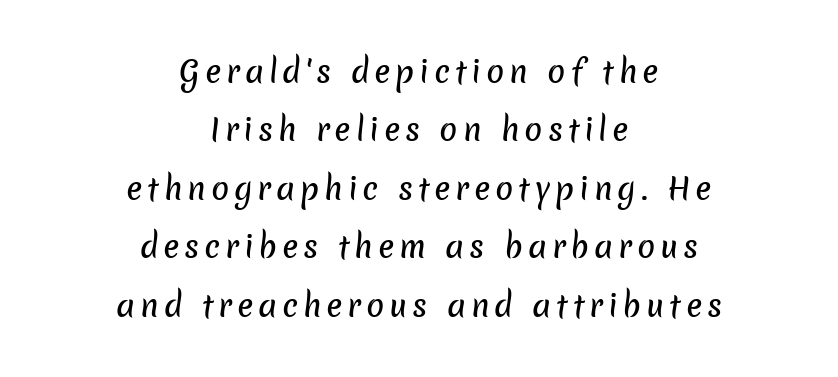
{"serif": "no", "width": "normal", "stroke_contrast": "low", "x_height": "medium", "monospaced": "no", "underline": "no", "align": "center", "line_spacing": "loose", "line_spacing_ratio": 1.95, "glyph_px": 30}
